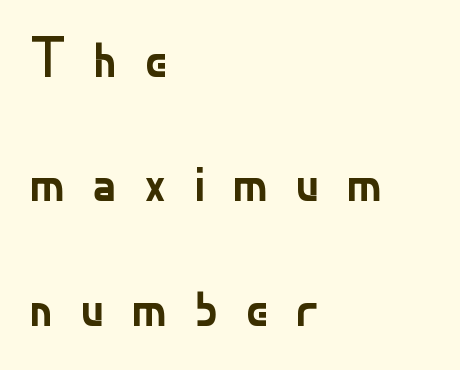
Q: Is the text bold? A: No.
Q: Is the text italic (slanted)? A: No, it is upright.
Q: Is the typeface a serif or a sans-serif typeface? A: Sans-serif.
Q: Is the text underlined? A: No.
Q: How is the paragraph aligned? A: Left-aligned.
Q: Is the spacing between letters normal or unusually wide? A: Unusually wide.
Q: Is the spacing between lines tight, normal or loose? A: Loose.
Q: Width (condensed, normal, or wide)? A: Normal.
Q: Stroke contrast? A: Low.
Q: x-height? A: Small.
Q: Monospaced? A: No.
